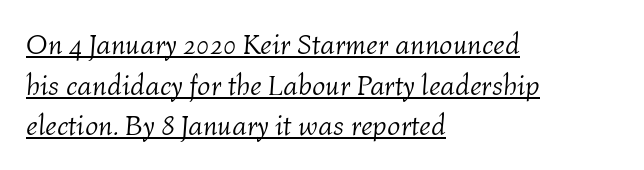
The compositor pushed each line to the left boundary. Each stroke keeps to a modest, everyday thickness or less. The lettering is marked with a stroke running underneath it. Compared with typical paragraphs, the rows here are spaced about the same. No extra tracking has been applied to these lines. Spacing verdict: proportional, widths tailored to each character.
